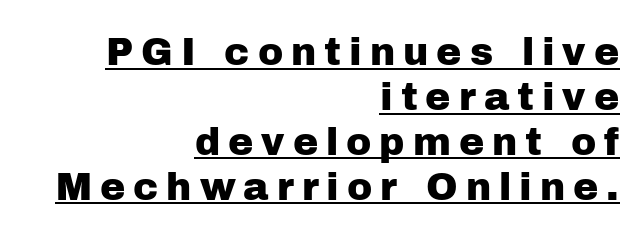
Q: Is the text italic (slanted)? A: No, it is upright.
Q: Is the typeface a serif or a sans-serif typeface? A: Sans-serif.
Q: Is the text underlined? A: Yes.
Q: How is the paragraph aligned? A: Right-aligned.
Q: Is the spacing between letters normal or unusually wide? A: Unusually wide.
Q: Width (condensed, normal, or wide)? A: Normal.
Q: Stroke contrast? A: Low.
Q: x-height? A: Medium.
Q: Monospaced? A: No.
